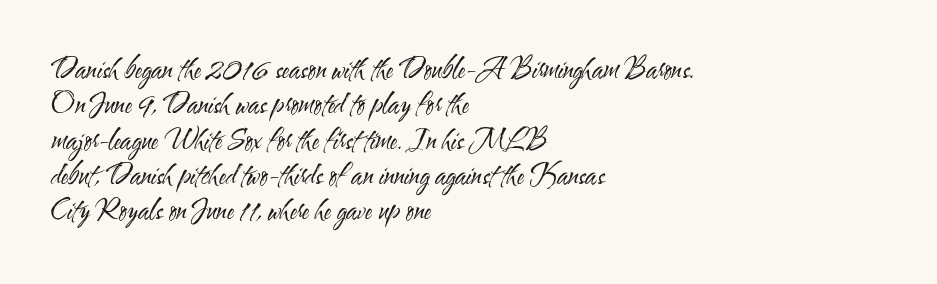
Q: Is the text bold? A: No.
Q: Is the text italic (slanted)? A: Yes.
Q: Is the text underlined? A: No.
Q: How is the paragraph aligned? A: Left-aligned.
Q: Is the spacing between letters normal or unusually wide? A: Normal.
Q: Is the spacing between lines tight, normal or loose? A: Normal.
